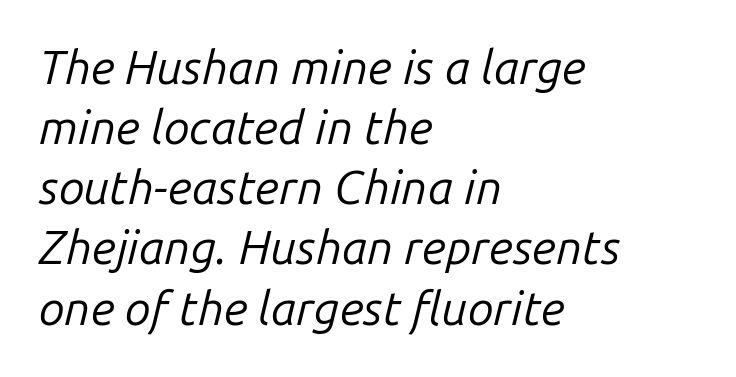
Varying glyph widths throughout — classic text-font behaviour. What's the leading like? Ordinary, nothing unusual. This rendering leaves character spacing at its baseline value. Stroke mass is kept to a normal reading level or below.
